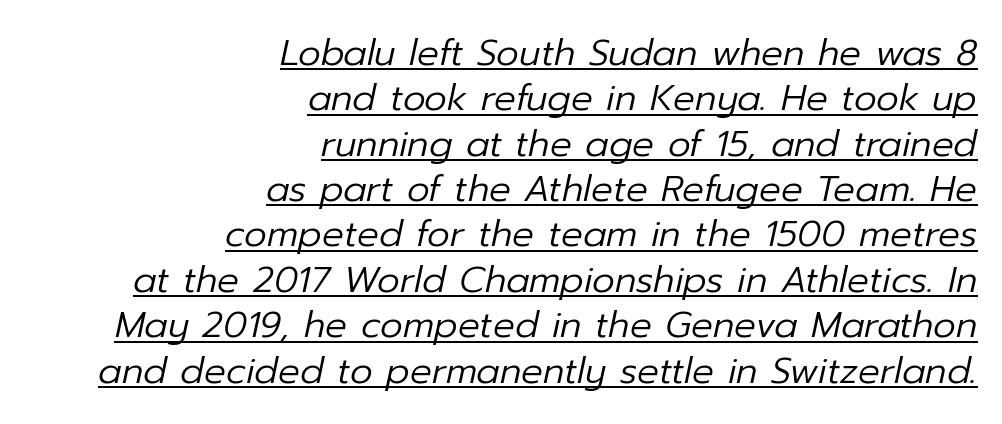
Horizontally, the lines are justified to the trailing edge only. This sample uses an oblique cut, with every glyph tilted off the vertical. Is this a heavy cut? Hardly; it is regular or lighter. Regular leading. A typographer would call this underscored text. The letters advance in unequal steps, a hallmark of proportional type.
